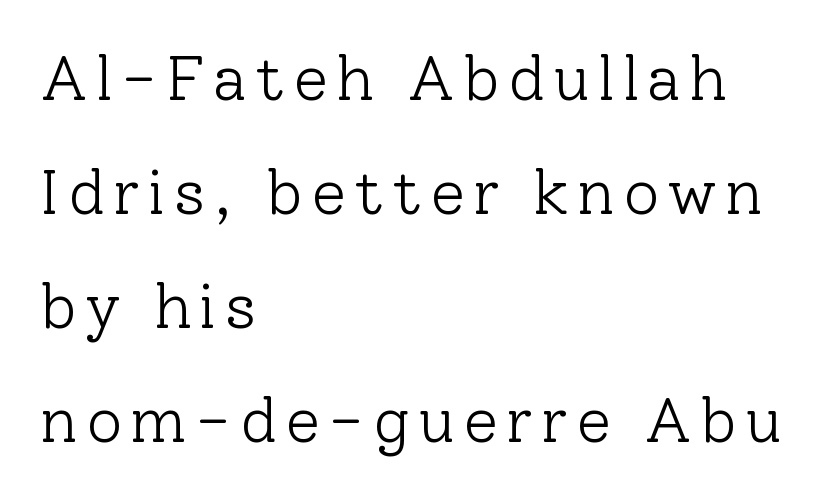
Q: Is the text bold? A: No.
Q: Is the text italic (slanted)? A: No, it is upright.
Q: Is the typeface a serif or a sans-serif typeface? A: Serif.
Q: Is the text underlined? A: No.
Q: How is the paragraph aligned? A: Left-aligned.
Q: Width (condensed, normal, or wide)? A: Normal.
Q: Stroke contrast? A: Low.
Q: x-height? A: Medium.
Q: Monospaced? A: No.
